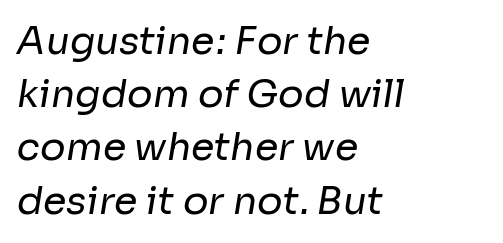
{"serif": "no", "bold": "no", "weight": "regular", "width": "normal", "stroke_contrast": "low", "x_height": "medium", "monospaced": "no", "underline": "no", "align": "left", "line_spacing": "normal", "line_spacing_ratio": 1.4, "letter_spacing": "normal", "letter_spacing_em": 0.0, "glyph_px": 38}
